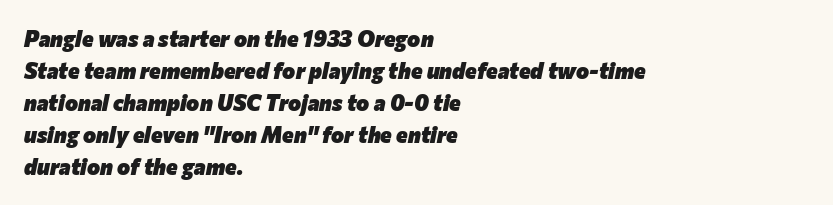
Q: Is the text bold? A: Yes.
Q: Is the text italic (slanted)? A: Yes, it leans right by about 12 degrees.
Q: Is the text underlined? A: No.
Q: How is the paragraph aligned? A: Left-aligned.
Q: Is the spacing between letters normal or unusually wide? A: Normal.
Q: Is the spacing between lines tight, normal or loose? A: Normal.
